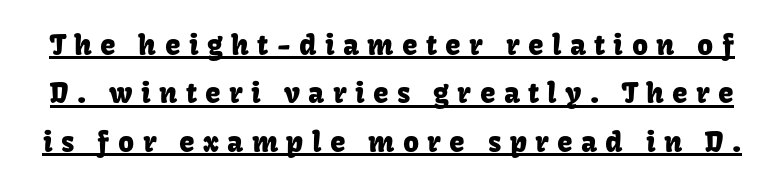
{"serif": "no", "italic": "no", "width": "normal", "stroke_contrast": "low", "x_height": "medium", "monospaced": "no", "underline": "yes", "line_spacing_ratio": 1.73, "letter_spacing": "wide", "letter_spacing_em": 0.3, "glyph_px": 28}
